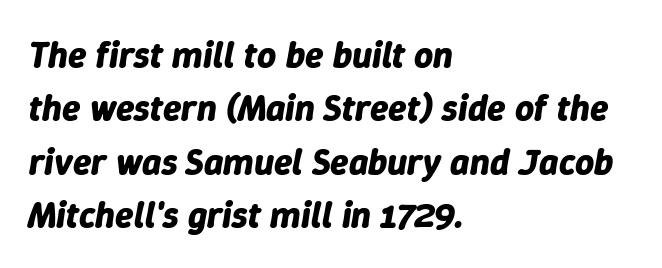
Every letter is thick-stroked: bold, no question. Emphasis-style slanted type is in use. The words here are not underlined. The rag falls on the right side of this text block.
